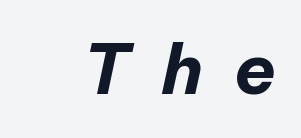
The image shows 69 px bold type, italic (leaning right); set unusually wide letter spacing (+0.44 em), not underlined; low stroke contrast and a medium x-height.
